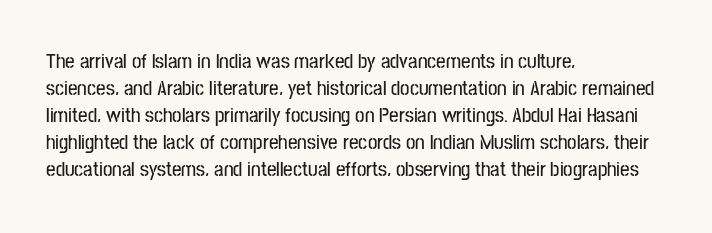
{"italic": "no", "underline": "no", "align": "left", "line_spacing": "normal", "line_spacing_ratio": 1.29, "letter_spacing": "normal", "letter_spacing_em": 0.0, "glyph_px": 21}
